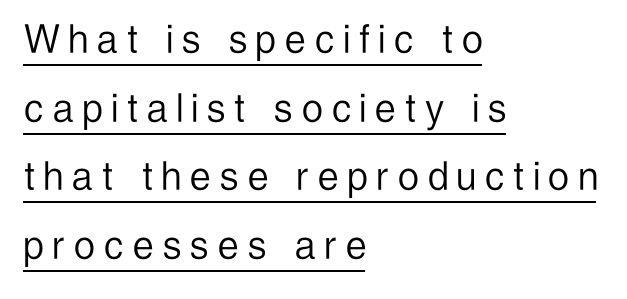
Q: Is the text bold? A: No.
Q: Is the text italic (slanted)? A: No, it is upright.
Q: Is the typeface a serif or a sans-serif typeface? A: Sans-serif.
Q: Is the text underlined? A: Yes.
Q: How is the paragraph aligned? A: Left-aligned.
Q: Is the spacing between letters normal or unusually wide? A: Unusually wide.
Q: Is the spacing between lines tight, normal or loose? A: Normal.
Q: Width (condensed, normal, or wide)? A: Condensed.
Q: Stroke contrast? A: Low.
Q: x-height? A: Medium.
Q: Monospaced? A: No.
